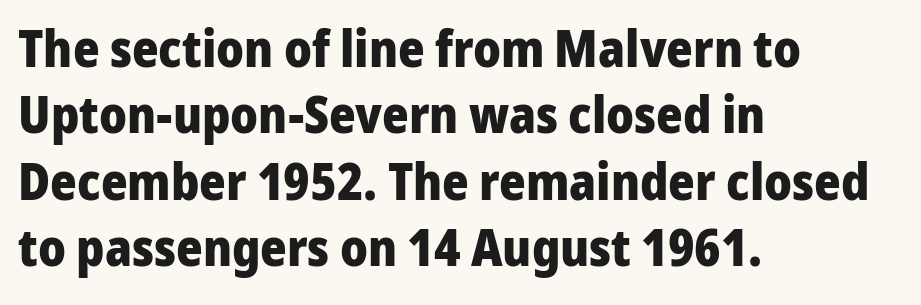
Q: Is the text bold? A: Yes.
Q: Is the text italic (slanted)? A: No, it is upright.
Q: Is the typeface a serif or a sans-serif typeface? A: Sans-serif.
Q: Is the text underlined? A: No.
Q: How is the paragraph aligned? A: Left-aligned.
Q: Is the spacing between letters normal or unusually wide? A: Normal.
Q: Is the spacing between lines tight, normal or loose? A: Normal.
Q: Width (condensed, normal, or wide)? A: Normal.
Q: Stroke contrast? A: Low.
Q: x-height? A: Medium.
Q: Monospaced? A: No.
